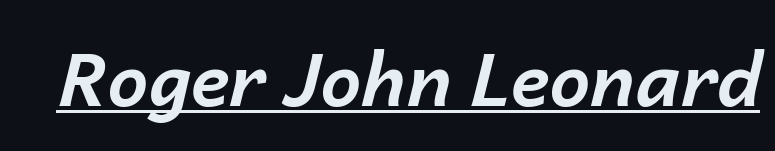
Q: Is the text bold? A: Yes.
Q: Is the text italic (slanted)? A: Yes, it leans right by about 14 degrees.
Q: Is the text underlined? A: Yes.
Q: Is the spacing between letters normal or unusually wide? A: Normal.
Q: Width (condensed, normal, or wide)? A: Normal.
Q: Stroke contrast? A: Low.
Q: x-height? A: Medium.
Q: Monospaced? A: No.
